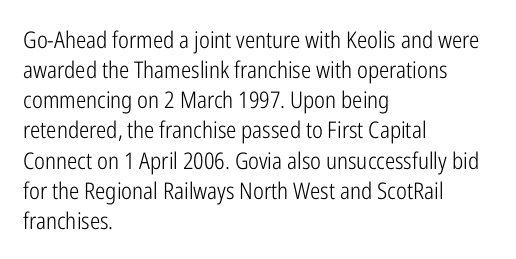
The image shows 23 px text type, upright; set left-aligned, normal line spacing (1.31x), normal letter spacing, not underlined.
